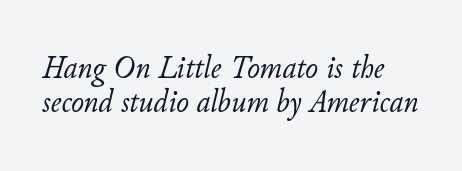
{"italic": "yes", "lean": "right", "slant_degrees": 11, "bold": "no", "weight": "light", "width": "normal", "stroke_contrast": "low", "x_height": "small", "monospaced": "no", "underline": "no", "line_spacing": "tight", "line_spacing_ratio": 1.0, "letter_spacing": "normal", "letter_spacing_em": 0.0, "glyph_px": 34}
